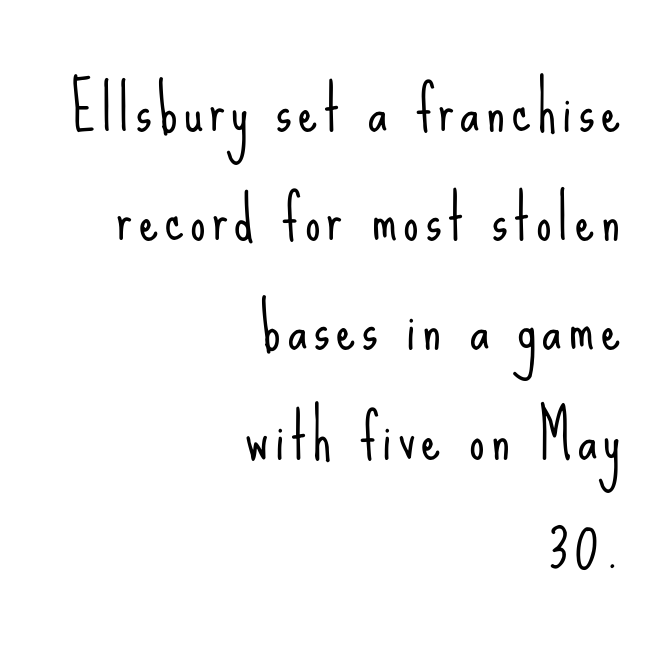
The image shows 61 px light, condensed sans-serif type, upright; set right-aligned, line spacing 1.79x, not underlined; low stroke contrast and a small x-height.
